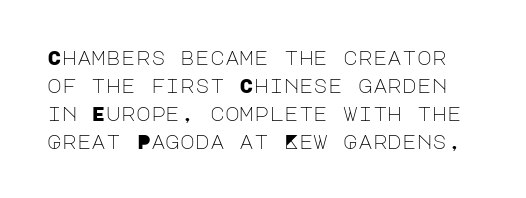
{"italic": "no", "bold": "no", "underline": "no", "line_spacing": "normal", "line_spacing_ratio": 1.4, "letter_spacing": "normal", "letter_spacing_em": 0.0, "glyph_px": 20}
